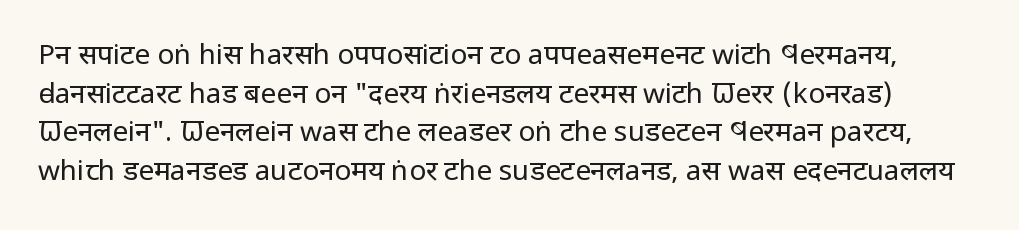
The image shows 28 px regular-weight, condensed sans-serif type, upright; set normal line spacing (1.38x), normal letter spacing, not underlined; low stroke contrast and a large x-height.
